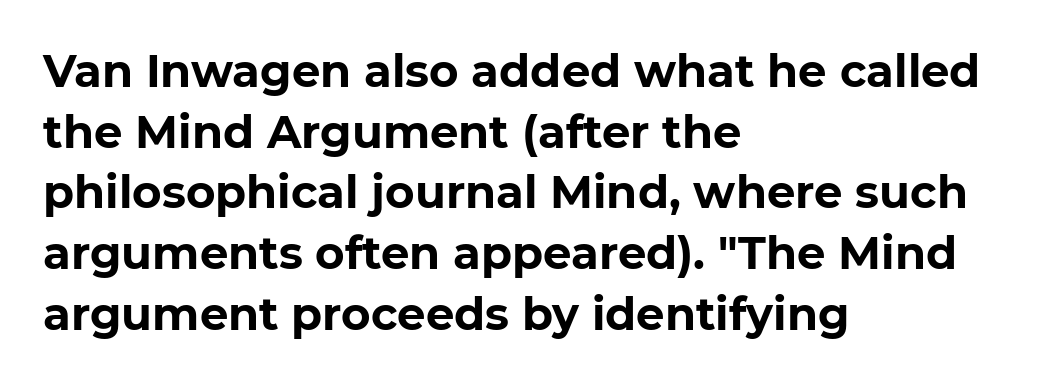
The image shows 45 px bold sans-serif type, upright; set left-aligned, normal line spacing (1.35x), normal letter spacing, not underlined; low stroke contrast and a medium x-height.
